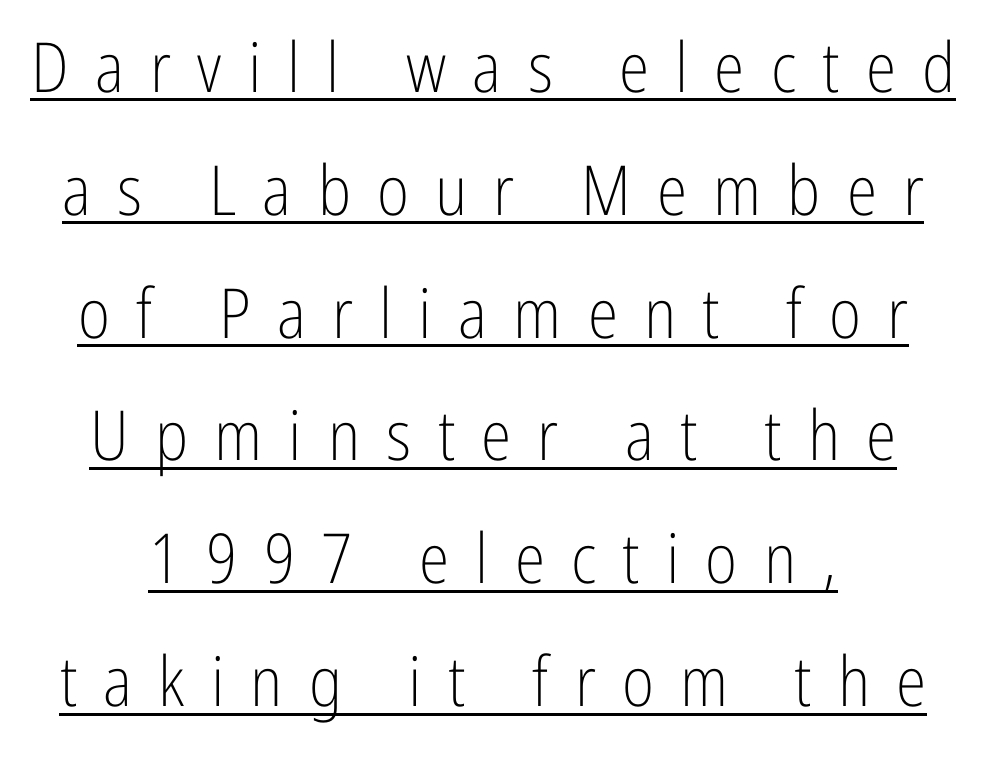
The image shows 69 px light, condensed sans-serif type, upright; set line spacing 1.78x, unusually wide letter spacing (+0.38 em), underlined; low stroke contrast and a medium x-height.
